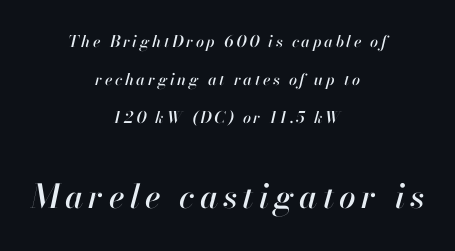
One glance says open: line gaps are wider than usual. Reading down the block, each line starts at a different indent, mirrored at its end. Here the second block reads like a headline and the first like body copy. The passage shown is typed in a proportional face where columns would drift. Just letters on the line, the space beneath them empty. Rendered with sloped, italic letterforms.
